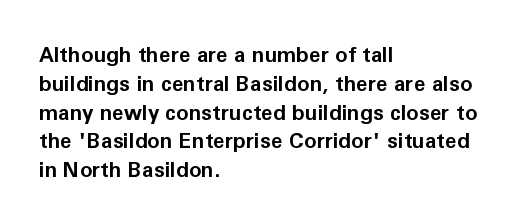
{"italic": "no", "bold": "yes", "underline": "no", "align": "left", "line_spacing": "normal", "line_spacing_ratio": 1.37, "letter_spacing": "normal", "letter_spacing_em": 0.0, "glyph_px": 21}
